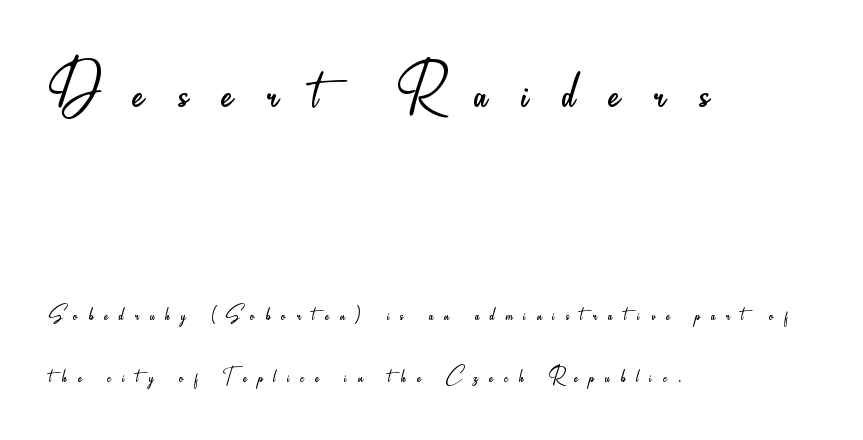
The image shows 79 px light, condensed sans-serif type; set left-aligned, loose line spacing (2.39x), unusually wide letter spacing (+0.43 em), not underlined; the first (top) block is 3.04x larger; low stroke contrast and a small x-height.
